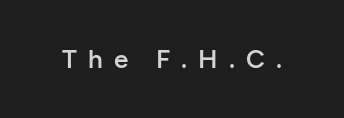
The image shows 26 px text type, upright; set unusually wide letter spacing (+0.42 em), not underlined.
